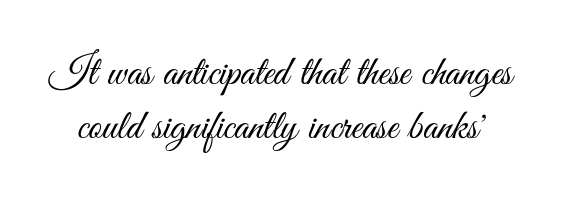
The image shows 42 px light, condensed sans-serif type; set normal line spacing (1.28x), normal letter spacing, not underlined; medium stroke contrast and a small x-height.
